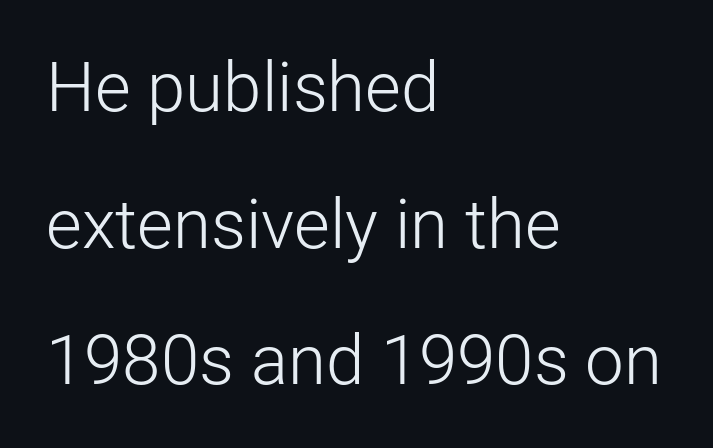
This block would shrink considerably if given ordinary leading; it's expanded now. How are the letters spaced? Ordinarily, with no added tracking. The characters display no serif detailing; their extremities are plain. The strokes carry an ordinary text weight at most.
